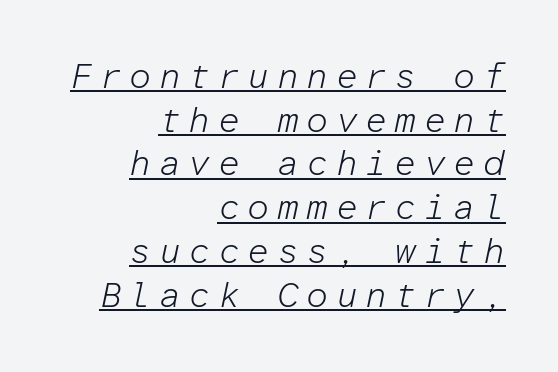
Q: Is the text bold? A: No.
Q: Is the text italic (slanted)? A: Yes, it leans right by about 12 degrees.
Q: Is the text underlined? A: Yes.
Q: How is the paragraph aligned? A: Right-aligned.
Q: Is the spacing between letters normal or unusually wide? A: Unusually wide.
Q: Is the spacing between lines tight, normal or loose? A: Normal.
Q: Width (condensed, normal, or wide)? A: Normal.
Q: Stroke contrast? A: Low.
Q: x-height? A: Medium.
Q: Monospaced? A: Yes.
